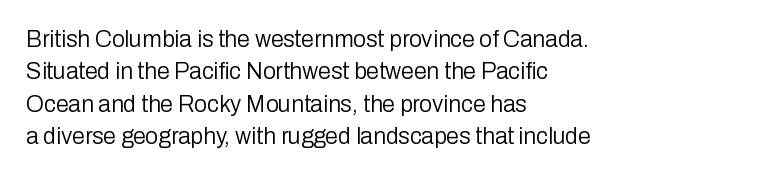
The image shows 23 px text type, upright; set left-aligned, normal line spacing (1.41x), normal letter spacing, not underlined.
